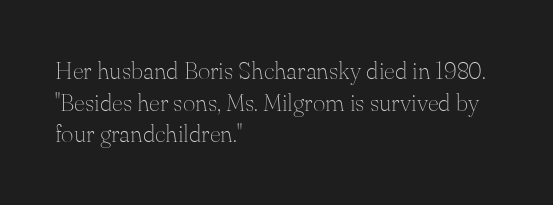
Leftover space on each line is placed entirely after the last word. The typesetting does not lean heavy: it is not bold. Honestly, the letter spacing is just normal — you wouldn't notice it. Underline: absent. If you drew a line through each stem, it would be perfectly vertical.
